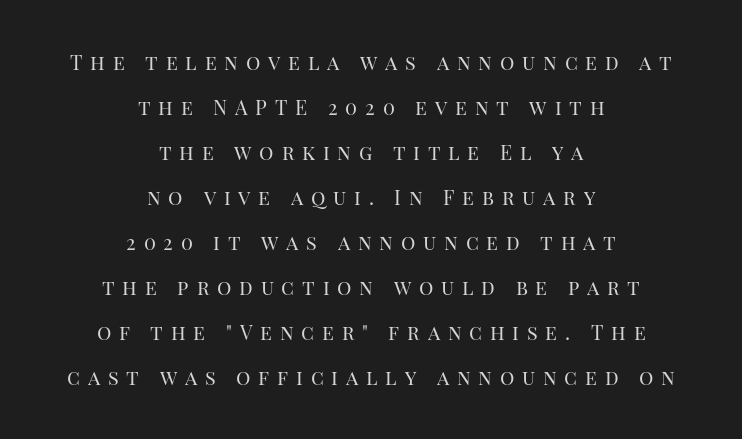
{"italic": "no", "bold": "no", "underline": "no", "align": "center", "line_spacing": "loose", "line_spacing_ratio": 2.25, "letter_spacing": "wide", "letter_spacing_em": 0.39, "glyph_px": 20}
